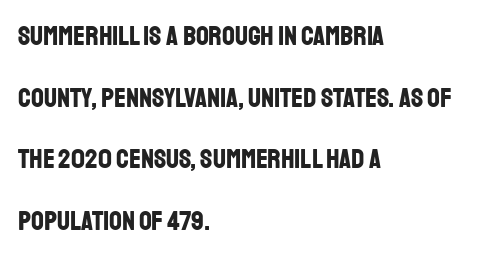
The image shows 28 px bold, condensed sans-serif type, upright; set left-aligned, loose line spacing (2.2x), normal letter spacing, not underlined; low stroke contrast and a large x-height.
